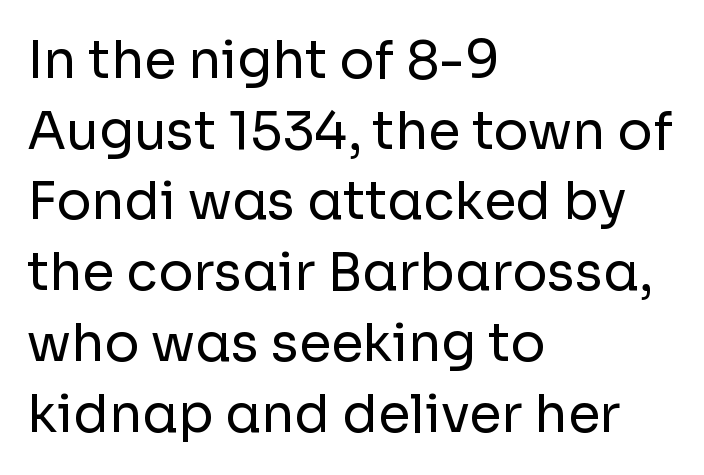
Q: Is the text bold? A: No.
Q: Is the text italic (slanted)? A: No, it is upright.
Q: Is the typeface a serif or a sans-serif typeface? A: Sans-serif.
Q: Is the text underlined? A: No.
Q: How is the paragraph aligned? A: Left-aligned.
Q: Is the spacing between letters normal or unusually wide? A: Normal.
Q: Is the spacing between lines tight, normal or loose? A: Normal.
Q: Width (condensed, normal, or wide)? A: Normal.
Q: Stroke contrast? A: Low.
Q: x-height? A: Medium.
Q: Monospaced? A: No.
